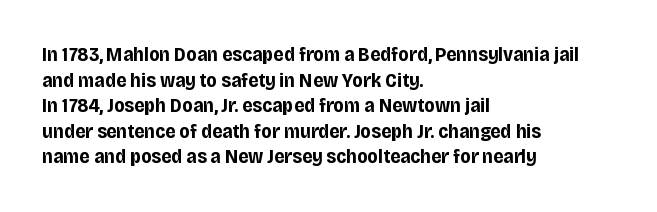
The image shows 20 px bold type, upright; set left-aligned, normal line spacing (1.28x), normal letter spacing, not underlined.
